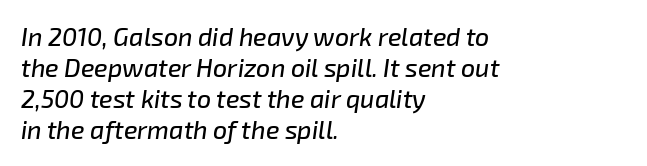
Q: Is the text italic (slanted)? A: Yes, it leans right by about 8 degrees.
Q: Is the text underlined? A: No.
Q: How is the paragraph aligned? A: Left-aligned.
Q: Is the spacing between letters normal or unusually wide? A: Normal.
